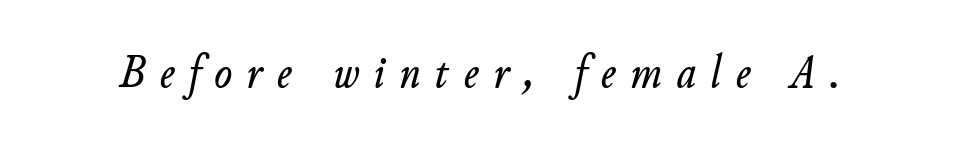
A typesetter would call this proportional, since set widths differ per character. The face used here has a pronounced slope to its letters. The space directly below the letters is spotless. The type is letterspaced generously, with wide tracking.
